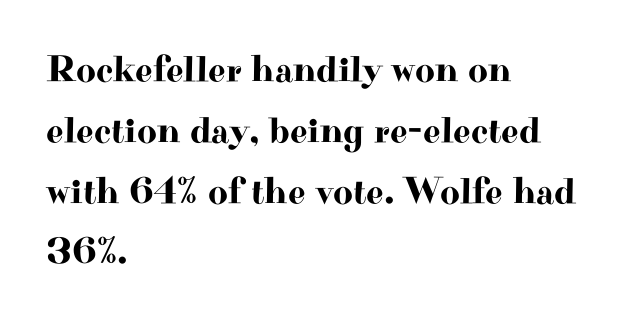
The strip under each line holds only bare page. Does extra space separate the letters? No, they use regular spacing. Does the lettering tilt? It doesn't — this is upright. This is serif lettering, the kind often seen in printed books.
